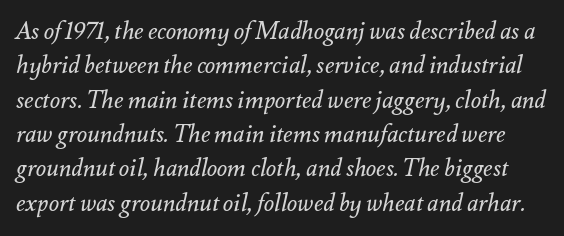
The image shows 24 px text type, italic (leaning right); set normal line spacing (1.43x), normal letter spacing, not underlined.
